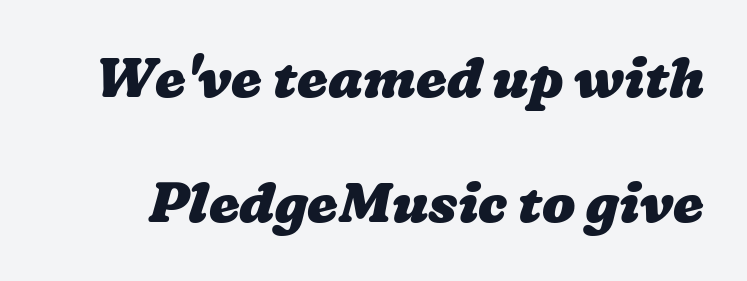
{"bold": "yes", "weight": "heavy", "width": "wide", "stroke_contrast": "low", "x_height": "medium", "monospaced": "no", "underline": "no", "line_spacing": "loose", "line_spacing_ratio": 2.28, "letter_spacing": "normal", "letter_spacing_em": 0.0, "glyph_px": 55}
